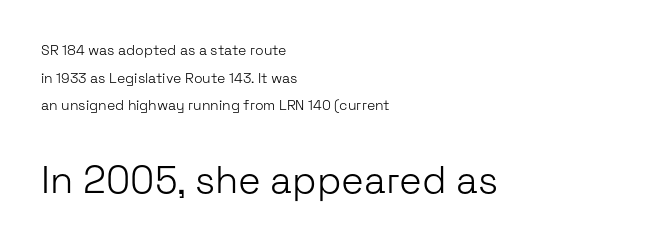
The image shows 38 px light sans-serif type, upright; set left-aligned, loose line spacing (1.98x), normal letter spacing, not underlined; the second (bottom) block is 2.71x larger; low stroke contrast and a medium x-height.
